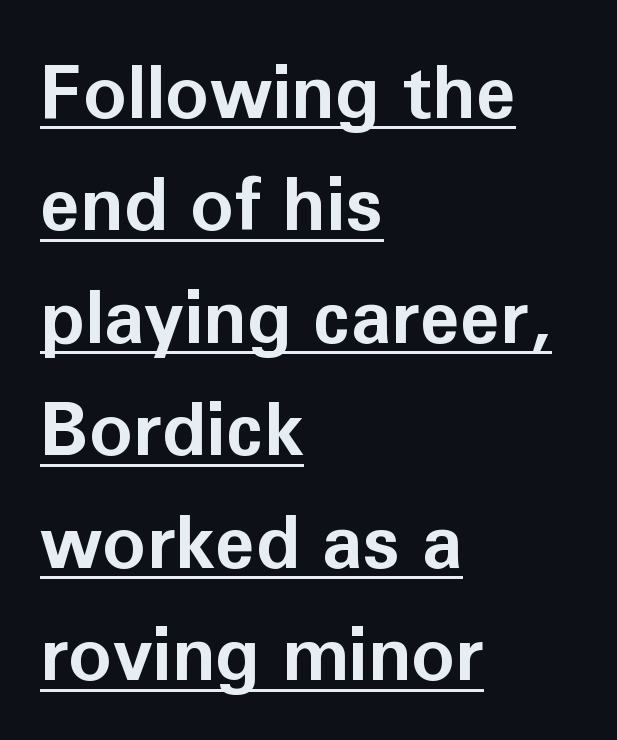
Q: Is the text bold? A: Yes.
Q: Is the text italic (slanted)? A: No, it is upright.
Q: Is the typeface a serif or a sans-serif typeface? A: Sans-serif.
Q: Is the text underlined? A: Yes.
Q: How is the paragraph aligned? A: Left-aligned.
Q: Is the spacing between letters normal or unusually wide? A: Normal.
Q: Is the spacing between lines tight, normal or loose? A: Normal.
Q: Width (condensed, normal, or wide)? A: Normal.
Q: Stroke contrast? A: Low.
Q: x-height? A: Medium.
Q: Monospaced? A: No.
